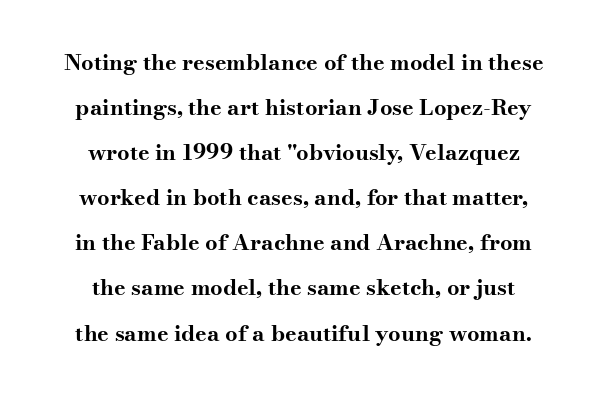
Q: Is the text bold? A: Yes.
Q: Is the text italic (slanted)? A: No, it is upright.
Q: Is the text underlined? A: No.
Q: How is the paragraph aligned? A: Centered.
Q: Is the spacing between letters normal or unusually wide? A: Normal.
Q: Is the spacing between lines tight, normal or loose? A: Loose.
